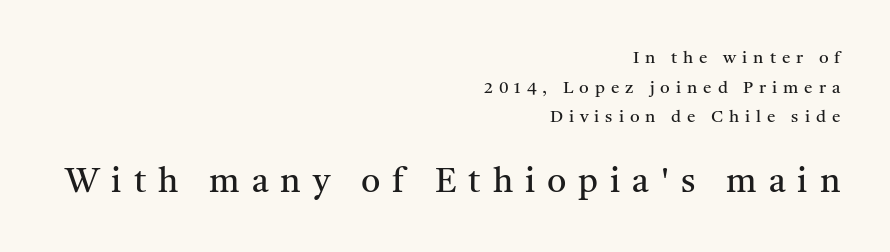
The gaps between neighbouring characters are conspicuously large. Small over large — that's the arrangement of the two blocks here. Note the varied advance widths — an 'i' is clearly narrower than an 'm'. These lines are set flush right with a ragged left edge.
